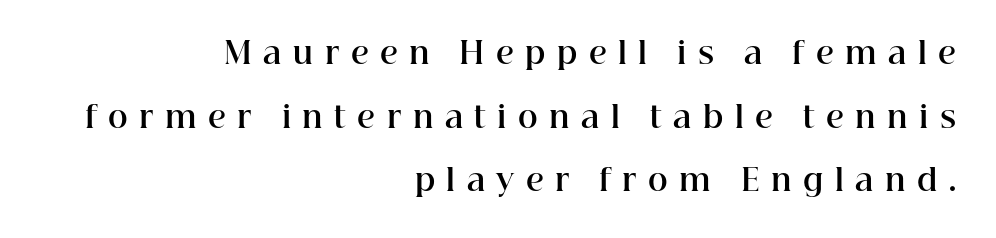
These lines have a slow, spaced-out rhythm from letter to letter. Honestly, there is no underline to notice here at all. You can tell from the footed stems that serif type was used. On the weight axis this lands at bold, roughly 700. Leading is clearly above the norm, producing a sparse column.
